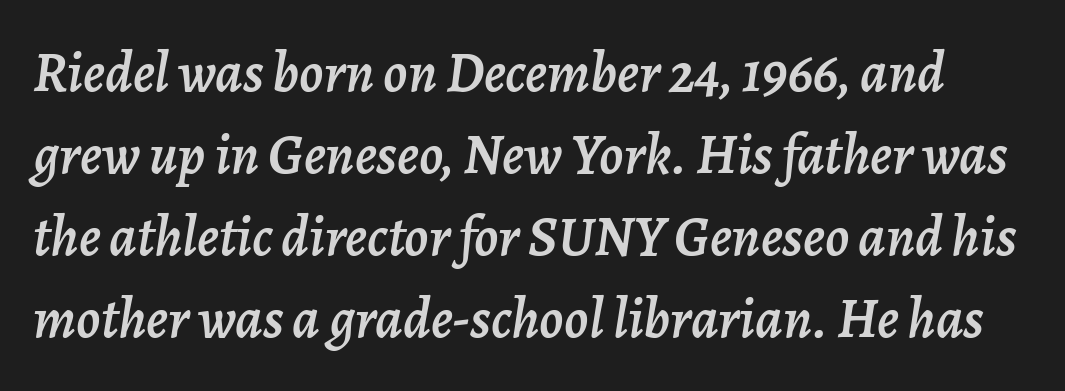
Q: Is the text italic (slanted)? A: Yes, it leans right by about 7 degrees.
Q: Is the text underlined? A: No.
Q: Is the spacing between letters normal or unusually wide? A: Normal.
Q: Is the spacing between lines tight, normal or loose? A: Normal.
Q: Width (condensed, normal, or wide)? A: Normal.
Q: Stroke contrast? A: Low.
Q: x-height? A: Medium.
Q: Monospaced? A: No.
